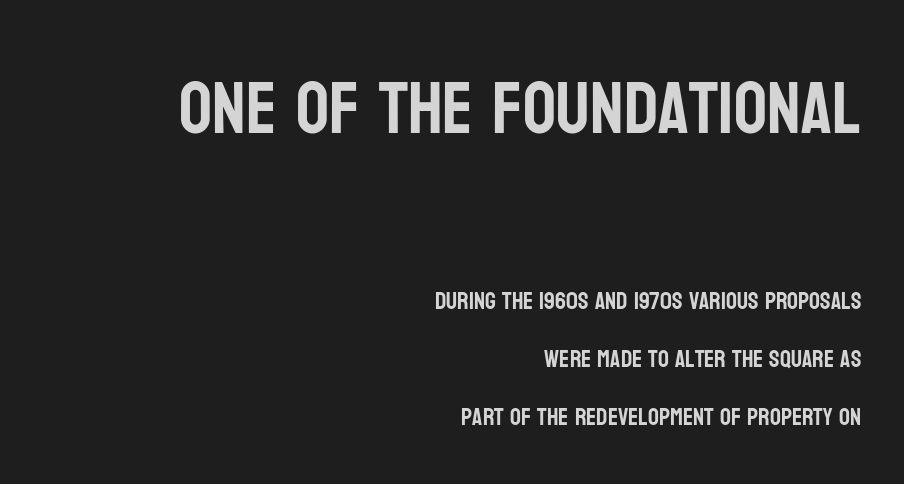
Caption: upper text group enlarged, lower text group reduced. Caption: multi-line text, flush right, ragged left. Check under the words: just untouched page. Look at the tracking — it's just the regular setting, nothing added. The typography opts for an upright posture over an oblique one.
